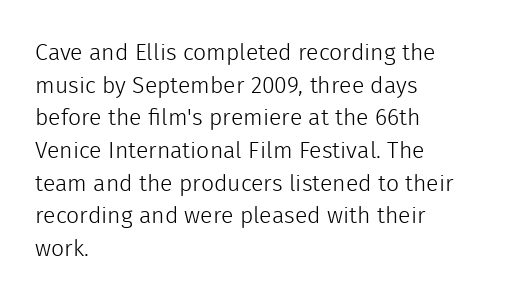
{"italic": "no", "bold": "no", "underline": "no", "align": "left", "line_spacing": "normal", "line_spacing_ratio": 1.42, "letter_spacing": "normal", "letter_spacing_em": 0.0, "glyph_px": 23}
